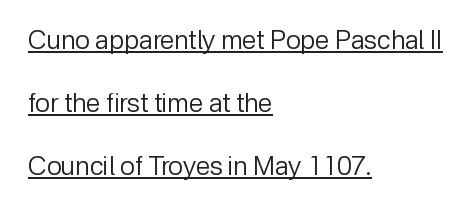
The image shows 26 px text type, upright; set left-aligned, loose line spacing (2.43x), normal letter spacing, underlined.
